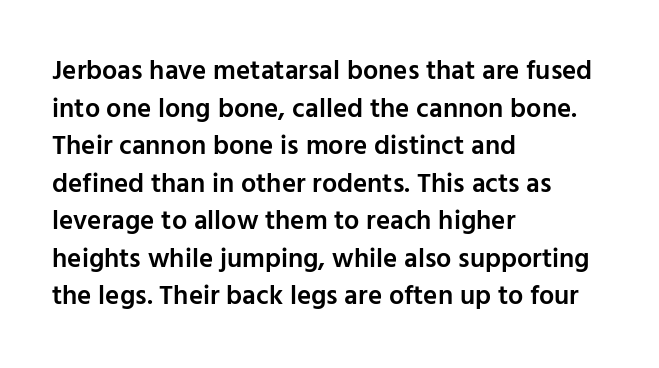
{"italic": "no", "bold": "semi", "underline": "no", "align": "left", "line_spacing": "normal", "line_spacing_ratio": 1.39, "letter_spacing": "normal", "letter_spacing_em": 0.0, "glyph_px": 27}
